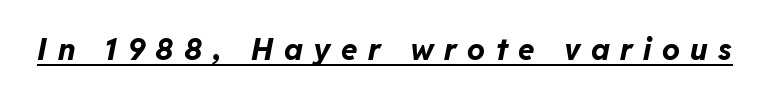
{"italic": "yes", "lean": "right", "slant_degrees": 11, "bold": "yes", "weight": "bold", "width": "normal", "stroke_contrast": "low", "x_height": "medium", "monospaced": "no", "underline": "yes", "letter_spacing": "wide", "letter_spacing_em": 0.35, "glyph_px": 30}
